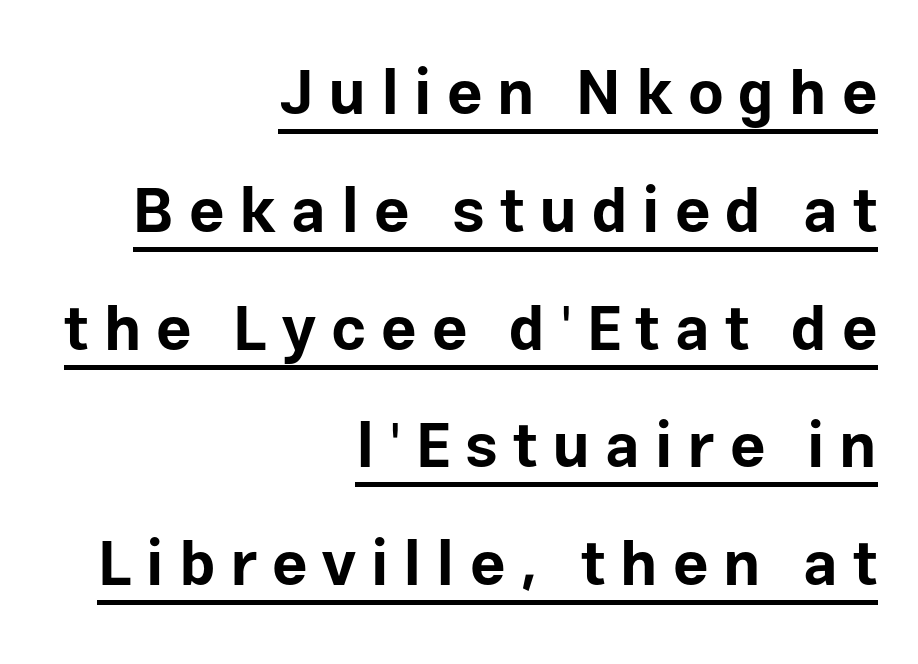
The image shows 62 px bold sans-serif type, upright; set right-aligned, loose line spacing (1.9x), unusually wide letter spacing (+0.24 em), underlined; low stroke contrast and a medium x-height.
